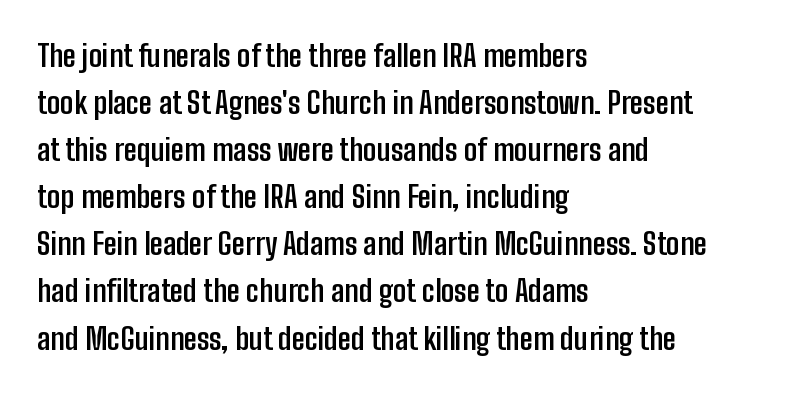
The image shows 30 px semibold, condensed sans-serif type, upright; set left-aligned, normal line spacing (1.57x), normal letter spacing, not underlined; low stroke contrast and a medium x-height.
